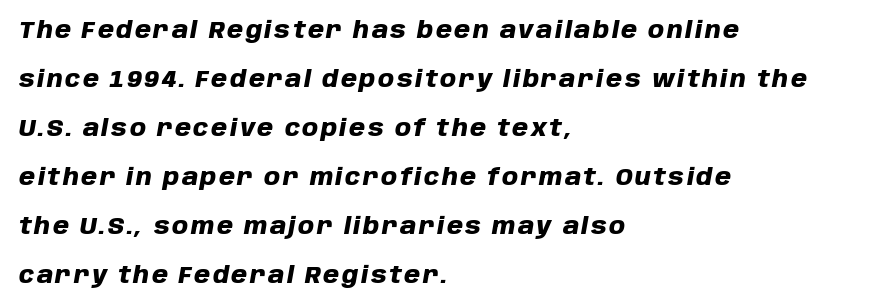
The image shows 23 px bold type, italic (leaning right); set left-aligned, loose line spacing (2.13x), not underlined.
